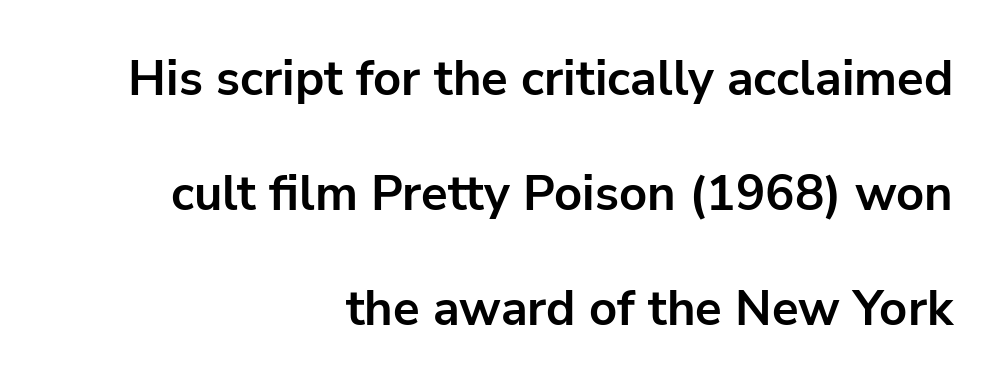
The image shows 49 px bold sans-serif type, upright; set right-aligned, loose line spacing (2.35x), normal letter spacing, not underlined; low stroke contrast and a medium x-height.
